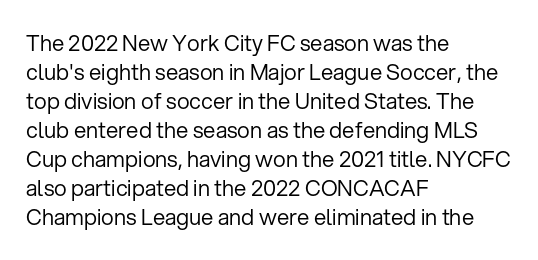
Q: Is the text bold? A: No.
Q: Is the text italic (slanted)? A: No, it is upright.
Q: Is the text underlined? A: No.
Q: How is the paragraph aligned? A: Left-aligned.
Q: Is the spacing between letters normal or unusually wide? A: Normal.
Q: Is the spacing between lines tight, normal or loose? A: Normal.
